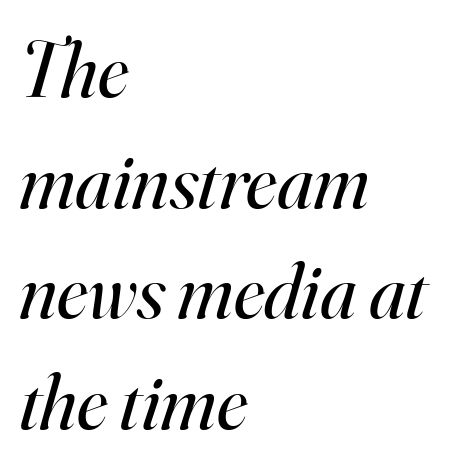
This sample has the flowing, uneven cadence of proportional lettering. The passage is arranged the way most books set body copy — flush left. Reading down the column, the eye jumps a familiar distance to each next line. The cut favours lightness, reaching ordinary text weight at its darkest.
